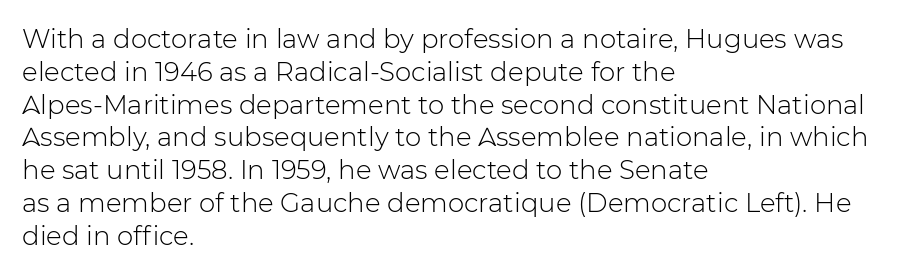
{"italic": "no", "bold": "no", "underline": "no", "align": "left", "line_spacing": "normal", "line_spacing_ratio": 1.26, "letter_spacing": "normal", "letter_spacing_em": 0.0, "glyph_px": 26}
